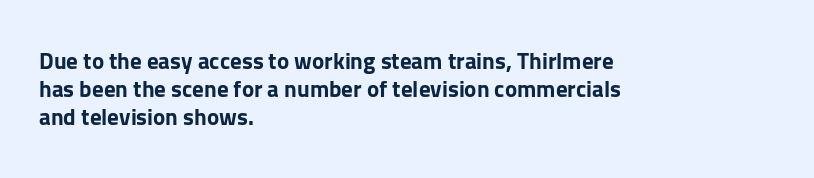
Short and long lines alike share a common starting point at left. Unlike italic type, these characters show no tilt at all. The passage shown is emphatically bold. The face used here is rendered with its standard letterfit. The space beneath each line is pristine and unruled.
